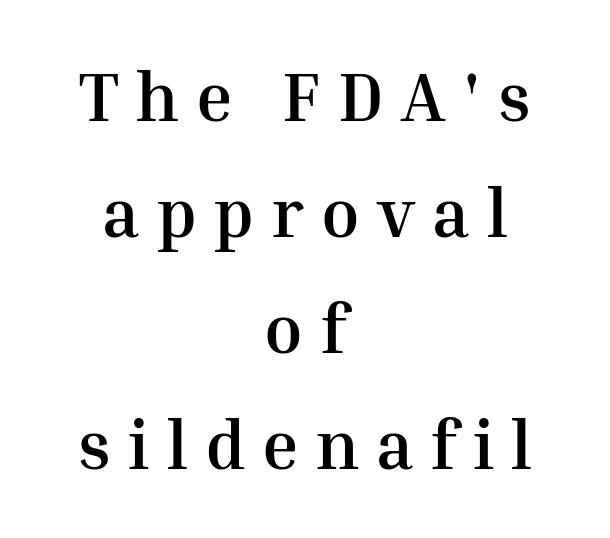
Note the varied advance widths — an 'i' is clearly narrower than an 'm'. Notice how the passage keeps no hard edge, just a central spine. Students, this is bold: see how much ink each stroke carries. Bare-footed words on every line.
